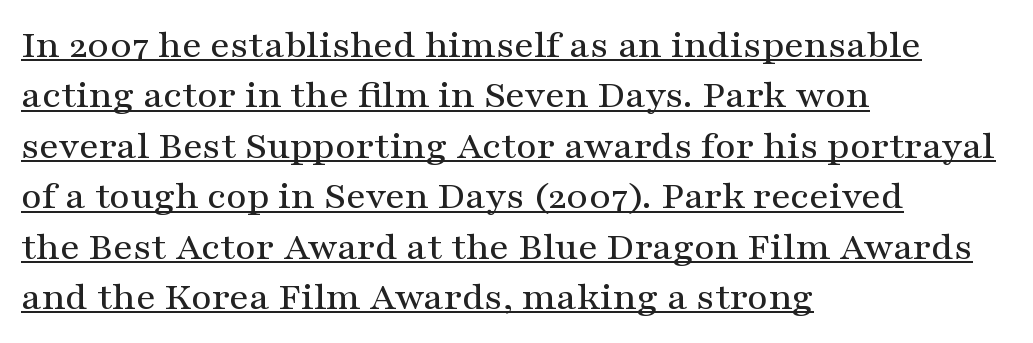
Do the characters align in a grid? No, the font is proportional. The typography opts for an upright posture over an oblique one. Each new line begins a customary step beneath the previous one. Is this a sans? No — the strokes have serifs.
